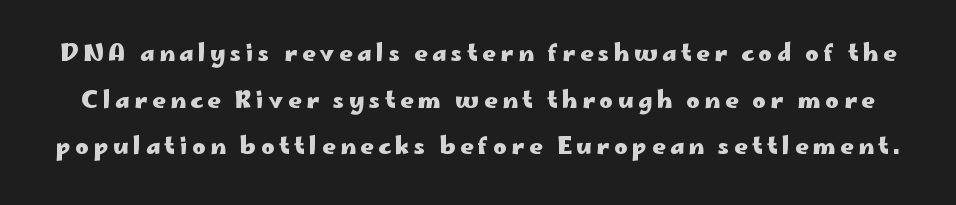
Ascenders rise straight up at ninety degrees. A typesetter would call this heavily tracked-out type. This rendering features lettering with no underline. The designer dialed line spacing up above the default. Heft: maximum for text — a bold.
